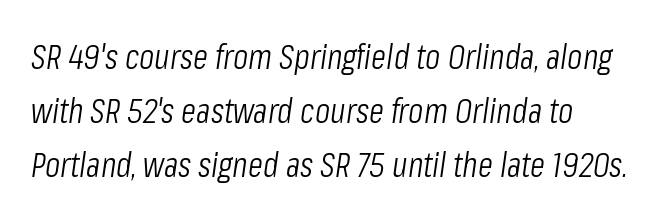
The gap between lines stays unmarked. Proportional: the letters do not fall into vertical columns. This block has exactly the height ordinary leading produces. Yep, that's italic — everything's leaning. The strokes carry an ordinary text weight at most. Spacing between characters is what you'd get straight out of the box.
